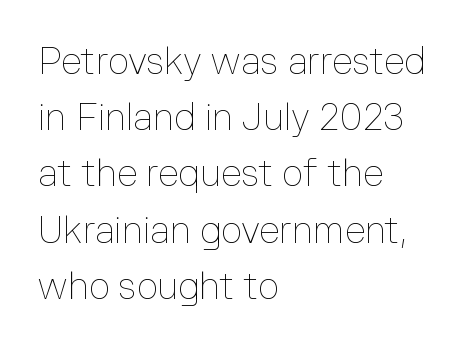
Reading down the block, your eye returns to a fixed left position each line. Vertical stems look standard width or narrower in stroke. Underline: absent. This rendering leaves character spacing at its baseline value. The face used here is proportionally spaced, like ordinary book or web type.
